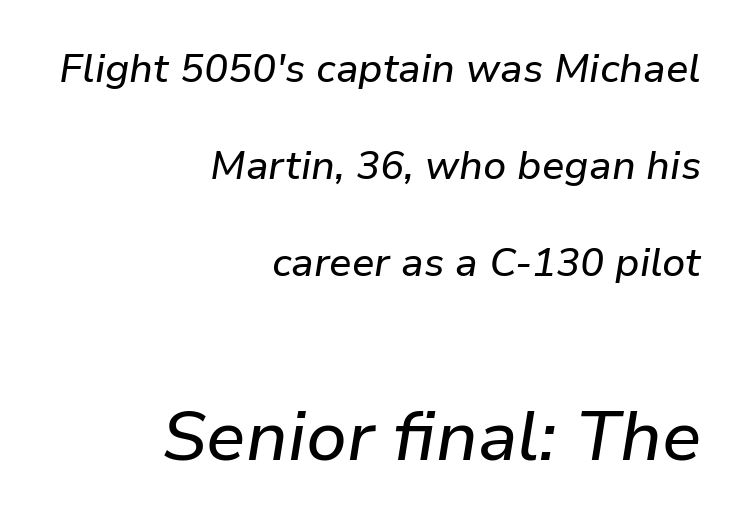
Observe the ordinary spacing: letters are neighbours, not strangers. Is the lower block the larger one? Yes — the lower block carries the bigger type. One glance says open: line gaps are wider than usual. The compositor pushed each line to the right boundary. The rendering uses natural spacing where letterforms have individual widths.
